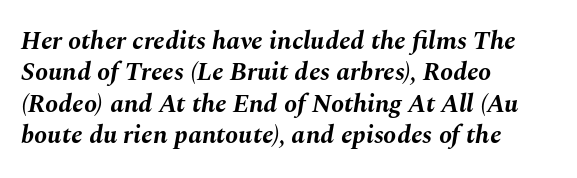
{"italic": "yes", "lean": "right", "slant_degrees": 10, "bold": "yes", "underline": "no", "align": "left", "line_spacing_ratio": 1.21, "letter_spacing": "normal", "letter_spacing_em": 0.0, "glyph_px": 26}
